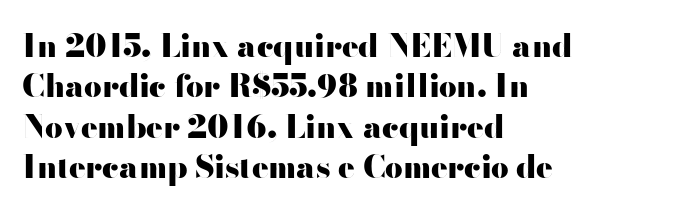
{"italic": "no", "bold": "yes", "weight": "heavy", "width": "wide", "stroke_contrast": "high", "x_height": "small", "monospaced": "no", "underline": "no", "align": "left", "line_spacing": "normal", "line_spacing_ratio": 1.3, "letter_spacing": "normal", "letter_spacing_em": 0.0, "glyph_px": 31}
